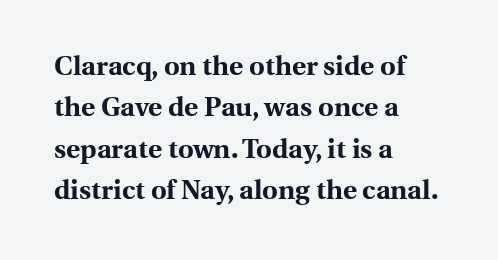
{"italic": "no", "bold": "yes", "underline": "no", "align": "left", "line_spacing": "normal", "line_spacing_ratio": 1.53, "letter_spacing": "normal", "letter_spacing_em": 0.0, "glyph_px": 27}
